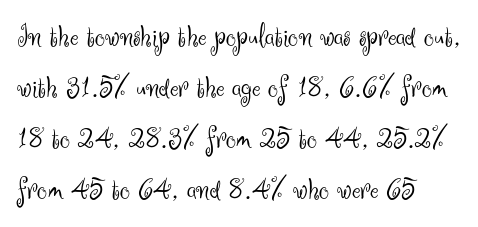
{"serif": "no", "italic": "no", "bold": "no", "weight": "light", "width": "normal", "stroke_contrast": "medium", "x_height": "small", "monospaced": "no", "underline": "no", "align": "left", "line_spacing": "normal", "line_spacing_ratio": 1.59, "letter_spacing": "normal", "letter_spacing_em": 0.0, "glyph_px": 32}
